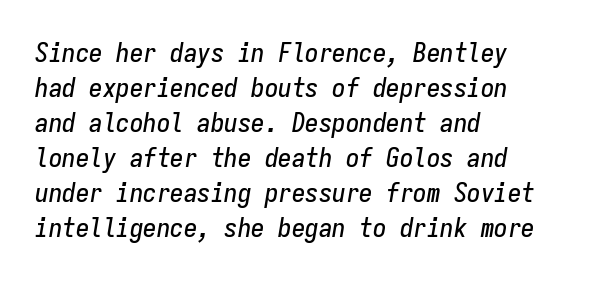
The lettering tilts uniformly, giving the passage an italic look. All the whitespace from short lines collects on the right. What's the leading like? Ordinary, nothing unusual. Between one letter and the next there's only the usual sliver of space.
